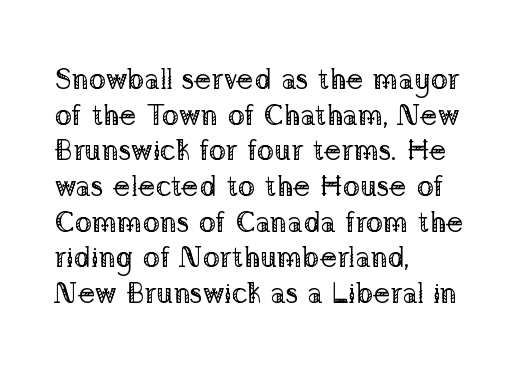
{"serif": "yes", "italic": "no", "bold": "no", "weight": "regular", "width": "normal", "stroke_contrast": "low", "x_height": "medium", "monospaced": "no", "underline": "no", "align": "left", "line_spacing_ratio": 1.23, "letter_spacing": "normal", "letter_spacing_em": 0.0, "glyph_px": 29}
